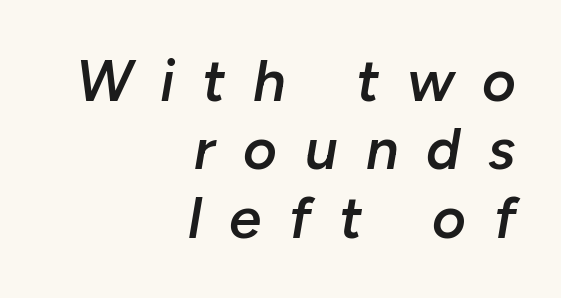
{"italic": "yes", "lean": "right", "slant_degrees": 10, "bold": "semi", "weight": "semibold", "width": "normal", "stroke_contrast": "low", "x_height": "medium", "monospaced": "no", "underline": "no", "align": "right", "line_spacing_ratio": 1.18, "letter_spacing": "wide", "letter_spacing_em": 0.48, "glyph_px": 58}
